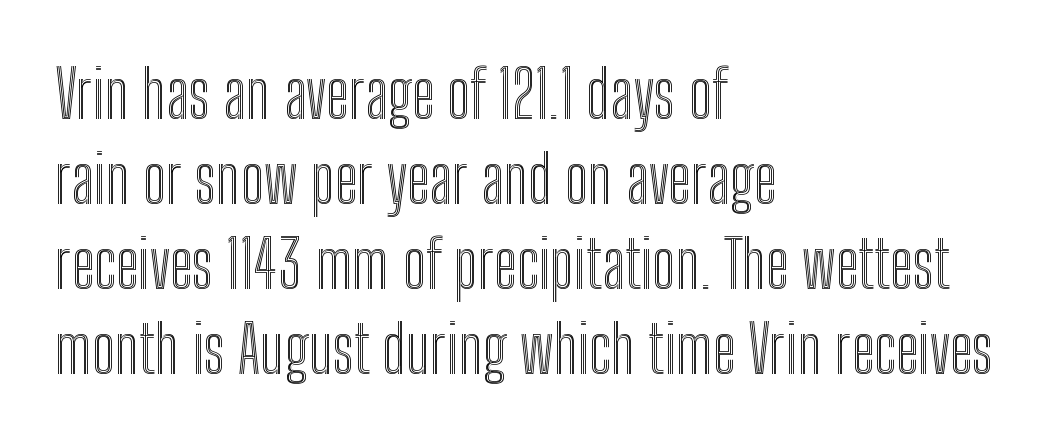
Q: Is the text italic (slanted)? A: No, it is upright.
Q: Is the text underlined? A: No.
Q: How is the paragraph aligned? A: Left-aligned.
Q: Is the spacing between letters normal or unusually wide? A: Normal.
Q: Is the spacing between lines tight, normal or loose? A: Normal.
Q: Width (condensed, normal, or wide)? A: Condensed.
Q: x-height? A: Medium.
Q: Monospaced? A: No.
